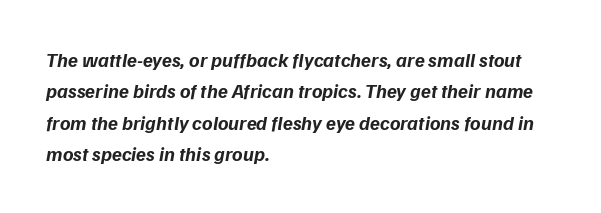
Q: Is the text bold? A: Yes.
Q: Is the text underlined? A: No.
Q: How is the paragraph aligned? A: Left-aligned.
Q: Is the spacing between letters normal or unusually wide? A: Normal.
Q: Is the spacing between lines tight, normal or loose? A: Normal.
